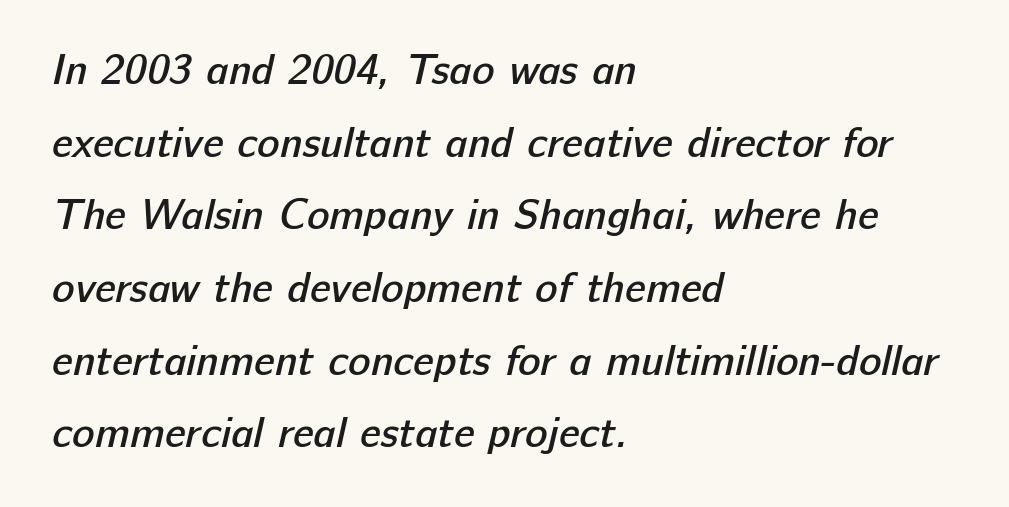
The image shows 42 px semibold sans-serif type; set left-aligned, line spacing 1.73x, normal letter spacing, not underlined; low stroke contrast and a medium x-height.
